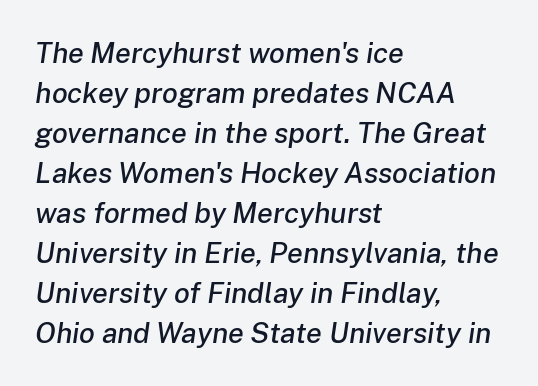
Line beginnings align vertically; line endings do not. Is the letter spacing exaggerated? No — it looks like the ordinary default. These lines are rendered in a variable-pitch font. The rendering applies a slant to the glyphs. Is there much room between lines? A standard amount, neither cramped nor airy. Anything drawn beneath the words? Only blank space.
